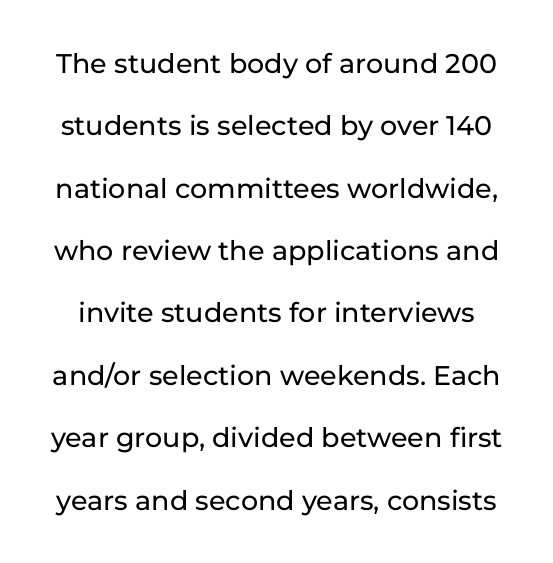
The image shows 27 px text type, upright; set loose line spacing (2.31x), normal letter spacing, not underlined.
